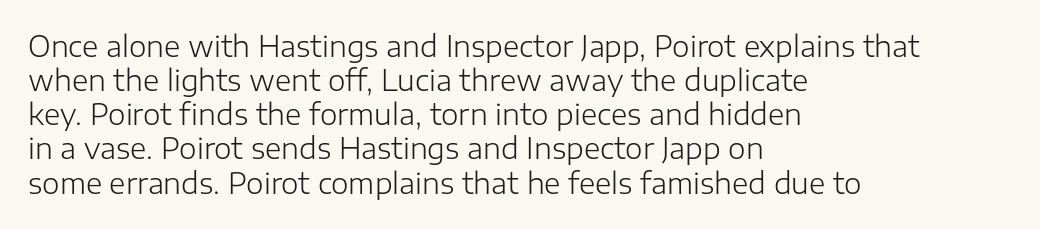
{"serif": "no", "italic": "no", "bold": "no", "weight": "light", "width": "normal", "stroke_contrast": "low", "x_height": "medium", "monospaced": "no", "underline": "no", "align": "left", "line_spacing_ratio": 1.22, "letter_spacing": "normal", "letter_spacing_em": 0.0, "glyph_px": 28}
